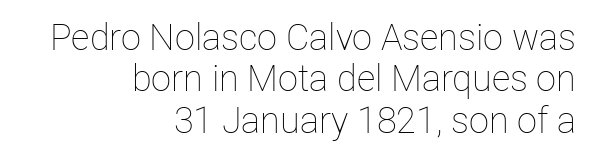
Q: Is the text bold? A: No.
Q: Is the text italic (slanted)? A: No, it is upright.
Q: Is the text underlined? A: No.
Q: How is the paragraph aligned? A: Right-aligned.
Q: Is the spacing between letters normal or unusually wide? A: Normal.
Q: Is the spacing between lines tight, normal or loose? A: Tight.
Q: Width (condensed, normal, or wide)? A: Normal.
Q: Stroke contrast? A: Low.
Q: x-height? A: Medium.
Q: Monospaced? A: No.
